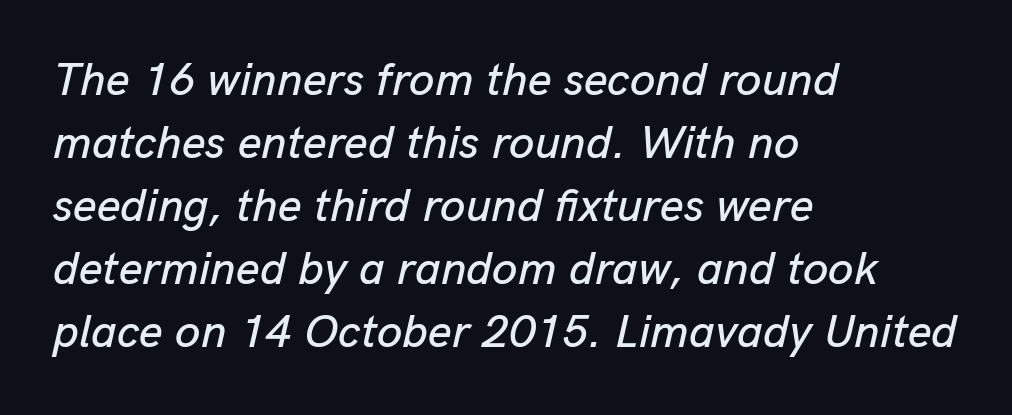
{"italic": "yes", "lean": "right", "slant_degrees": 13, "width": "normal", "stroke_contrast": "low", "x_height": "medium", "monospaced": "no", "underline": "no", "align": "left", "line_spacing": "normal", "line_spacing_ratio": 1.37, "letter_spacing": "normal", "letter_spacing_em": 0.0, "glyph_px": 46}
